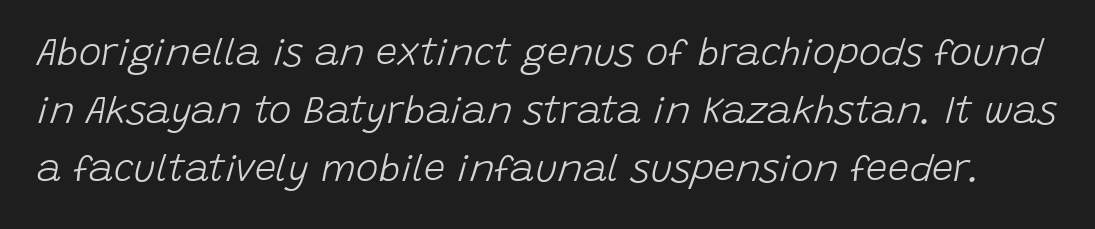
These lines keep a tight, regular rhythm from letter to letter. A typesetter would call this proportional, since set widths differ per character. Quick note: interline space is typical. A bare baseline throughout the passage. Compared with a typical body face, this is equally light or lighter still. Emphasis-style slanted type is in use.
